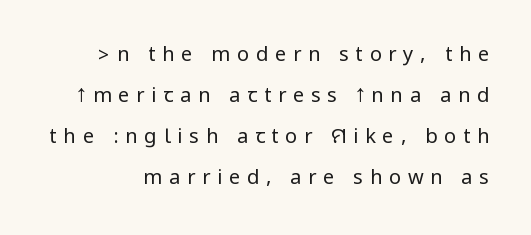
Q: Is the text bold? A: No.
Q: Is the text italic (slanted)? A: No, it is upright.
Q: Is the text underlined? A: No.
Q: Is the spacing between letters normal or unusually wide? A: Unusually wide.
Q: Is the spacing between lines tight, normal or loose? A: Loose.
